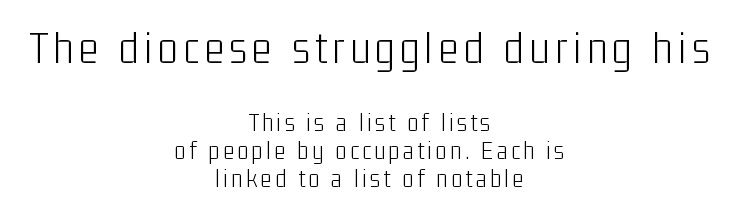
Q: Is the text bold? A: No.
Q: Is the text italic (slanted)? A: No, it is upright.
Q: Is the typeface a serif or a sans-serif typeface? A: Sans-serif.
Q: Is the text underlined? A: No.
Q: How is the paragraph aligned? A: Centered.
Q: Is the spacing between lines tight, normal or loose? A: Tight.
Q: Which block of text is set in a larger size, the first (top) or the second (bottom)? A: The first (top) one.
Q: Width (condensed, normal, or wide)? A: Condensed.
Q: Stroke contrast? A: Low.
Q: x-height? A: Medium.
Q: Monospaced? A: No.
